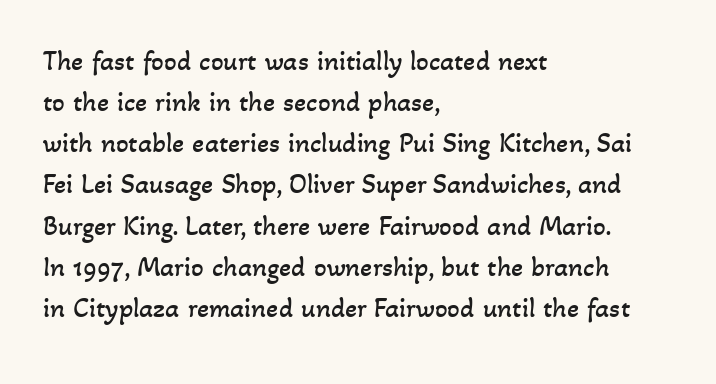
If you drew a ruler down the left edge, every line would touch it. Is there much room between lines? A standard amount, neither cramped nor airy. How are the letters spaced? Ordinarily, with no added tracking. Varying glyph widths throughout — classic text-font behaviour.
